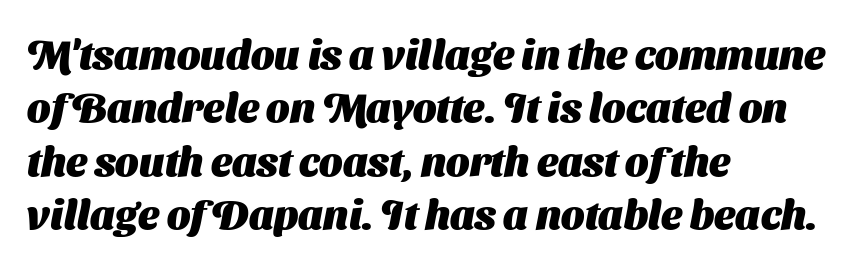
{"serif": "no", "bold": "yes", "weight": "heavy", "width": "normal", "stroke_contrast": "medium", "x_height": "medium", "monospaced": "no", "underline": "no", "align": "left", "line_spacing": "normal", "line_spacing_ratio": 1.3, "letter_spacing": "normal", "letter_spacing_em": 0.0, "glyph_px": 41}
